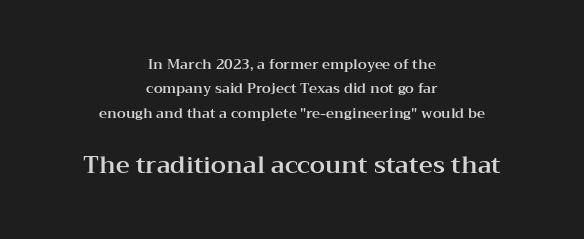
The letters in the lower block stand taller than those in the block above. Default kerning and tracking; the words read as compact shapes. Line starts and ends both wander, symmetrically. No italicization has been applied; the sample stays upright. Just letters on the line, the space beneath them empty.
